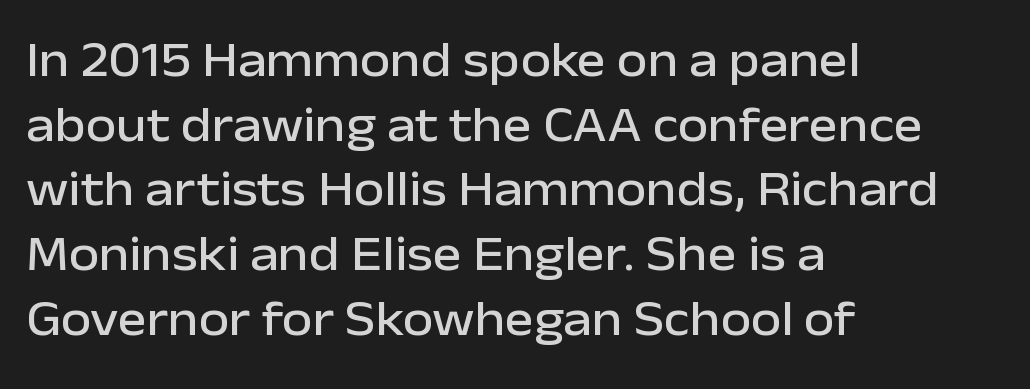
{"serif": "no", "italic": "no", "width": "normal", "stroke_contrast": "low", "x_height": "medium", "monospaced": "no", "underline": "no", "align": "left", "line_spacing": "normal", "line_spacing_ratio": 1.32, "letter_spacing": "normal", "letter_spacing_em": 0.0, "glyph_px": 49}
